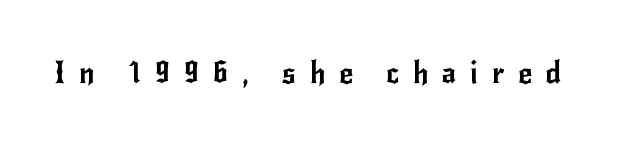
Q: Is the text italic (slanted)? A: No, it is upright.
Q: Is the typeface a serif or a sans-serif typeface? A: Sans-serif.
Q: Is the text underlined? A: No.
Q: Is the spacing between letters normal or unusually wide? A: Unusually wide.
Q: Width (condensed, normal, or wide)? A: Normal.
Q: Stroke contrast? A: Low.
Q: x-height? A: Small.
Q: Monospaced? A: No.
